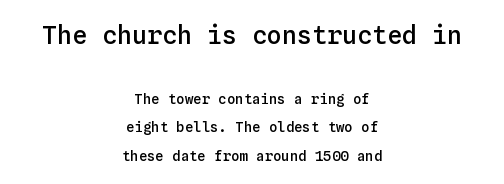
Q: Is the text bold? A: Semi-bold.
Q: Is the text italic (slanted)? A: No, it is upright.
Q: Is the text underlined? A: No.
Q: How is the paragraph aligned? A: Centered.
Q: Is the spacing between letters normal or unusually wide? A: Normal.
Q: Is the spacing between lines tight, normal or loose? A: Loose.
Q: Which block of text is set in a larger size, the first (top) or the second (bottom)? A: The first (top) one.
